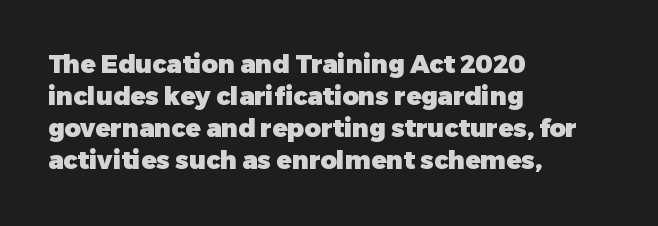
The image shows 25 px bold type, upright; set left-aligned, normal line spacing (1.28x), normal letter spacing, not underlined.
